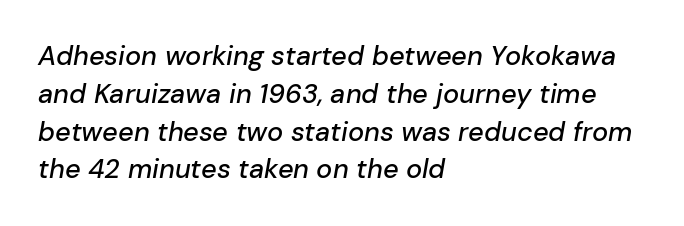
The image shows 27 px text type, italic (leaning right); set left-aligned, normal line spacing (1.4x), normal letter spacing, not underlined.
